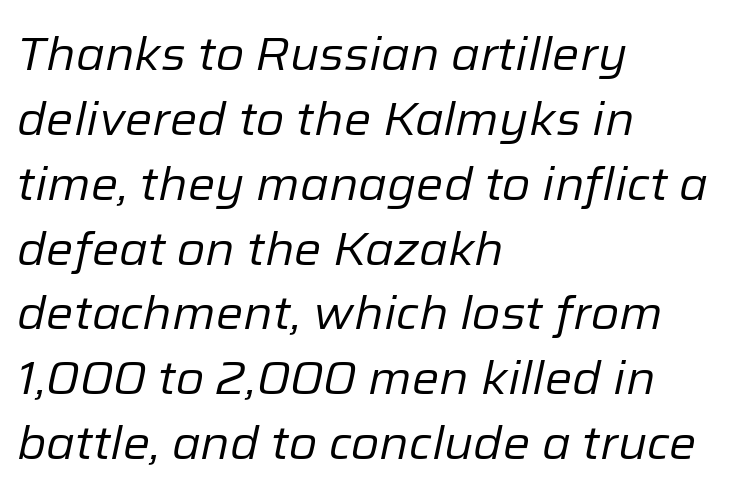
{"italic": "yes", "lean": "right", "slant_degrees": 12, "bold": "no", "weight": "regular", "width": "normal", "stroke_contrast": "low", "x_height": "medium", "monospaced": "no", "underline": "no", "align": "left", "line_spacing": "normal", "line_spacing_ratio": 1.41, "letter_spacing": "normal", "letter_spacing_em": 0.0, "glyph_px": 46}
